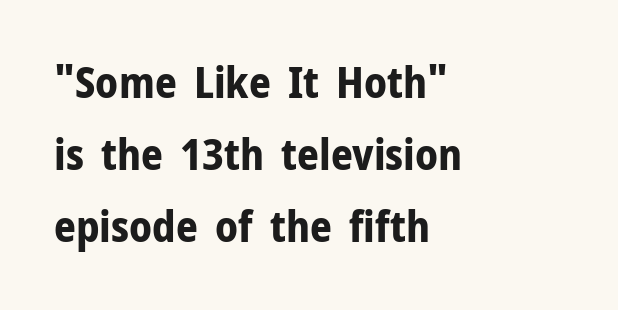
{"serif": "no", "italic": "no", "bold": "yes", "weight": "bold", "width": "normal", "stroke_contrast": "low", "x_height": "medium", "monospaced": "no", "underline": "no", "align": "left", "line_spacing": "normal", "line_spacing_ratio": 1.68, "letter_spacing": "normal", "letter_spacing_em": 0.0, "glyph_px": 43}
